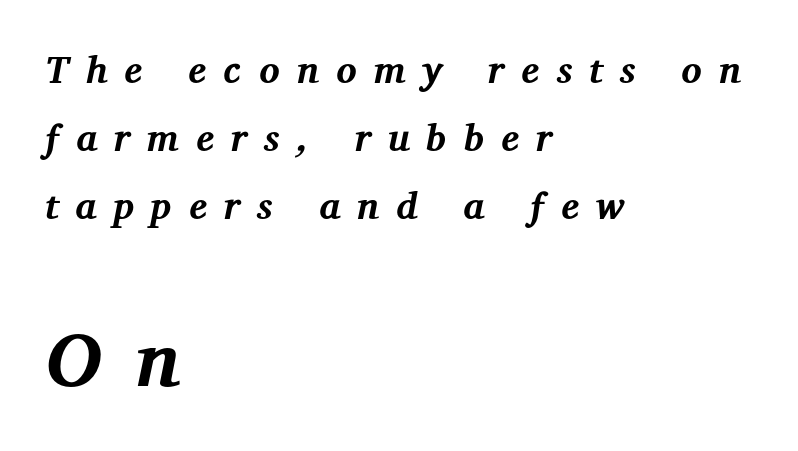
Emphasis-style slanted type is in use. Two sizes are in play, and the larger belongs to the second block. The strokes are fattened all the way to bold. The zone under the glyphs is completely vacant.
